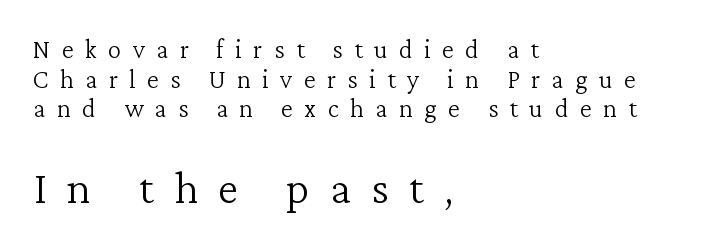
The image shows 47 px light serif type, upright; set left-aligned, tight line spacing (1.1x), unusually wide letter spacing (+0.42 em), not underlined; the second (bottom) block is 1.74x larger; low stroke contrast and a medium x-height.
